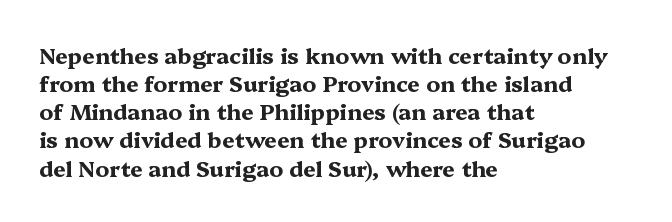
The image shows 22 px bold type, upright; set left-aligned, normal line spacing (1.28x), normal letter spacing, not underlined.
